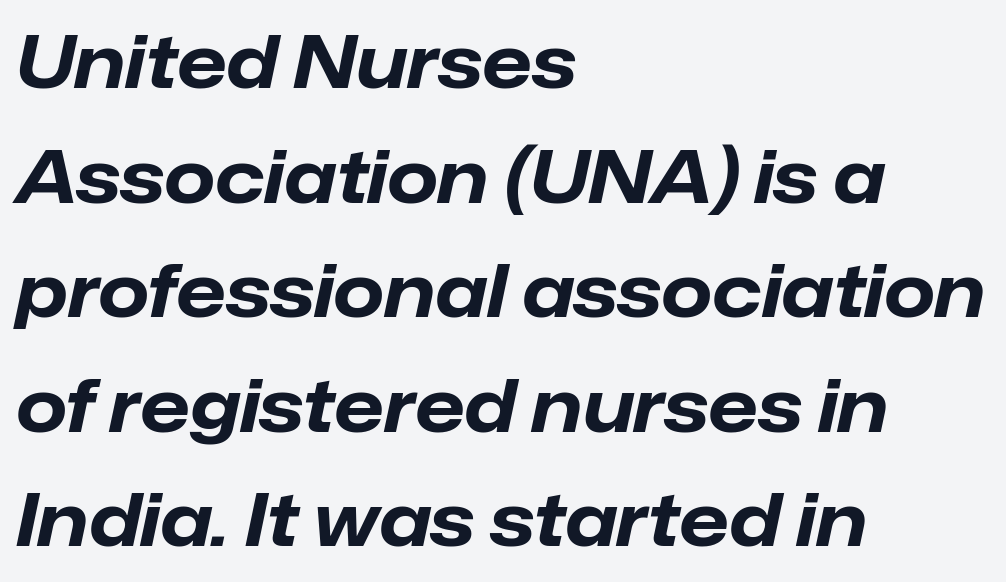
The image shows 73 px bold type, italic (leaning right); set left-aligned, normal line spacing (1.57x), normal letter spacing, not underlined; low stroke contrast and a medium x-height.
